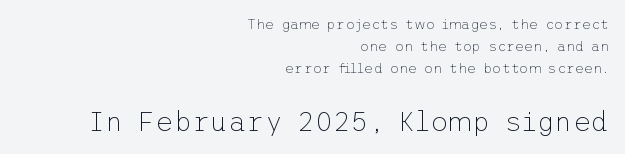
Q: Is the text bold? A: No.
Q: Is the text italic (slanted)? A: No, it is upright.
Q: Is the typeface a serif or a sans-serif typeface? A: Sans-serif.
Q: Is the text underlined? A: No.
Q: How is the paragraph aligned? A: Right-aligned.
Q: Is the spacing between letters normal or unusually wide? A: Normal.
Q: Is the spacing between lines tight, normal or loose? A: Normal.
Q: Which block of text is set in a larger size, the first (top) or the second (bottom)? A: The second (bottom) one.
Q: Width (condensed, normal, or wide)? A: Normal.
Q: Stroke contrast? A: Low.
Q: x-height? A: Medium.
